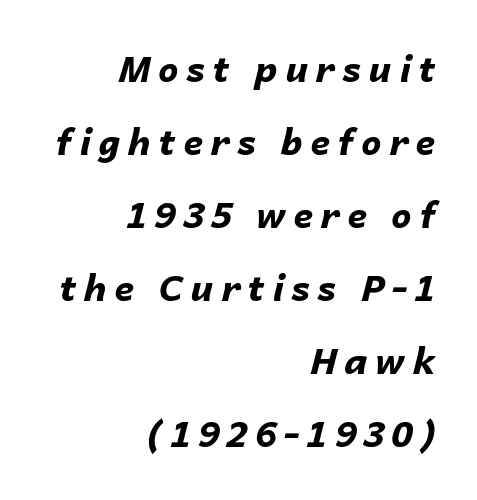
The image shows 36 px bold type, italic (leaning right); set right-aligned, loose line spacing (2.03x), unusually wide letter spacing (+0.21 em), not underlined; low stroke contrast and a medium x-height.
